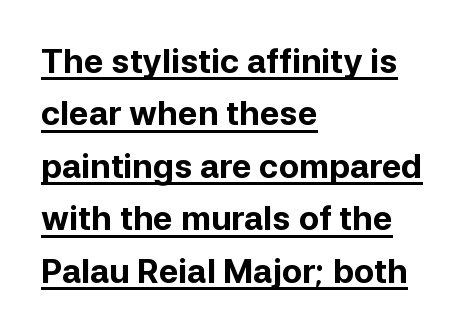
The image shows 33 px bold sans-serif type, upright; set left-aligned, normal line spacing (1.59x), normal letter spacing, underlined; low stroke contrast and a medium x-height.
